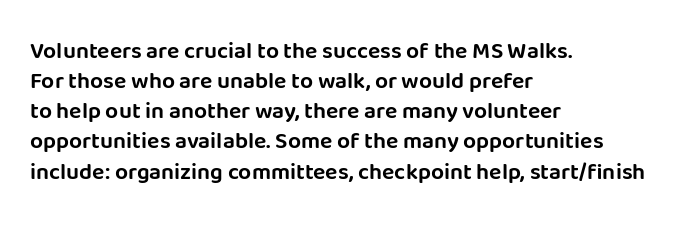
The ragged edge is on the right, which tells us the setting is flush left. What's the leading like? Ordinary, nothing unusual. Posture: straight, roman, zero tilt. The face used here is rendered with its standard letterfit. Letters rest on an invisible, unmarked baseline.
